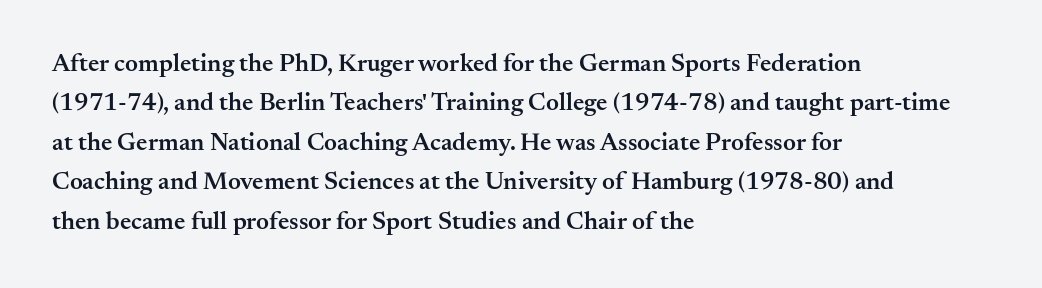
Underlining? Definitely not there. This sample uses plain, unmodified letter spacing. Is there any slant? The stems are plumb. A classic flush-left, rag-right setting is used for this passage.
